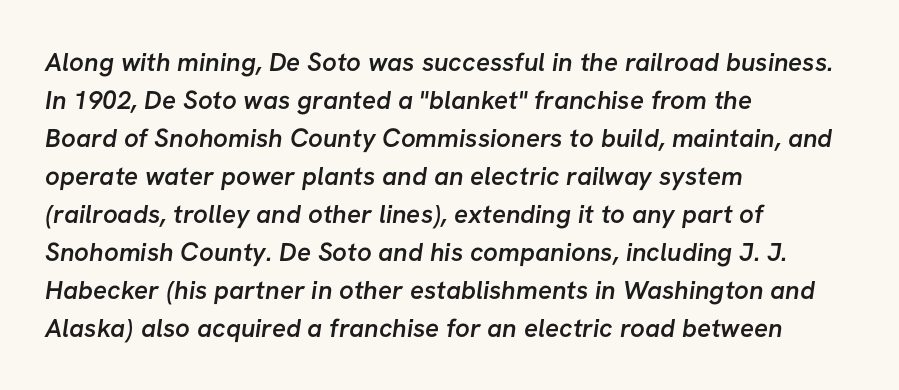
The image shows 26 px text type; set left-aligned, normal line spacing (1.46x), normal letter spacing, not underlined.
